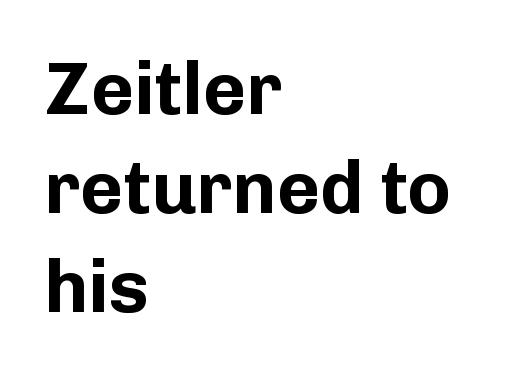
Serifs: no, the terminals of the letterforms are clean. Successive baselines arrive at the customary interval. The strokes are fattened all the way to bold. The setting favours the left margin, as ordinary paragraphs usually do. When letters stand straight like this, we call the style roman or upright.
